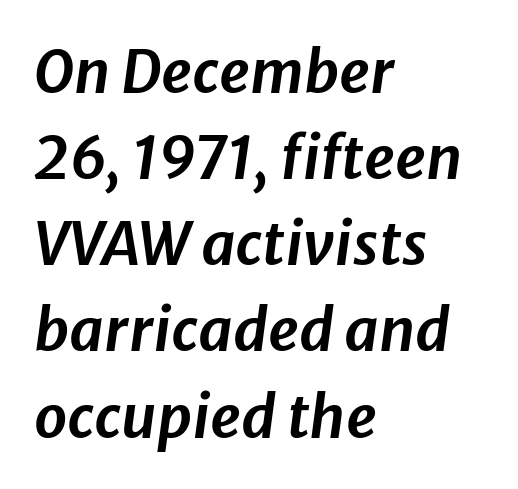
Q: Is the text italic (slanted)? A: Yes, it leans right by about 8 degrees.
Q: Is the text underlined? A: No.
Q: How is the paragraph aligned? A: Left-aligned.
Q: Is the spacing between letters normal or unusually wide? A: Normal.
Q: Is the spacing between lines tight, normal or loose? A: Normal.
Q: Width (condensed, normal, or wide)? A: Normal.
Q: Stroke contrast? A: Low.
Q: x-height? A: Medium.
Q: Monospaced? A: No.
